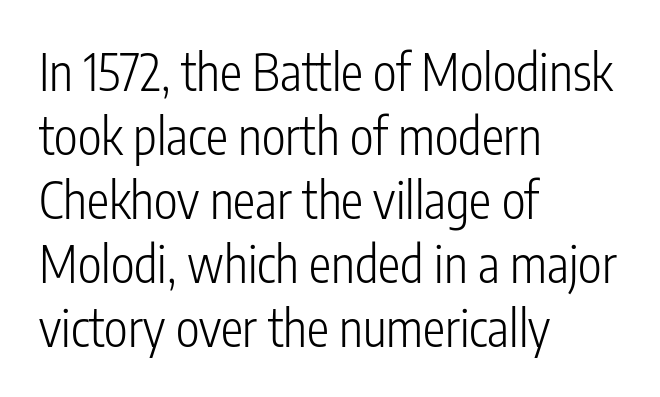
If you drew a line through each stem, it would be perfectly vertical. Underlining? Definitely not there. The paragraph has a hard left edge and a soft right edge. In terms of letterform style, serifs are entirely absent.
